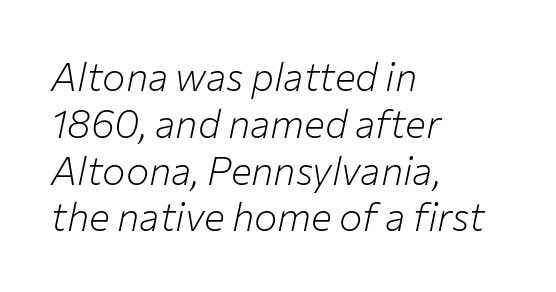
The image shows 39 px light type, italic (leaning right); set left-aligned, line spacing 1.2x, normal letter spacing, not underlined; low stroke contrast and a medium x-height.
